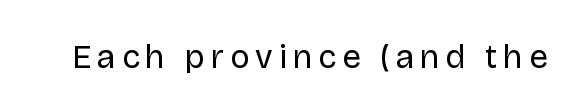
Q: Is the text bold? A: No.
Q: Is the text italic (slanted)? A: No, it is upright.
Q: Is the typeface a serif or a sans-serif typeface? A: Sans-serif.
Q: Is the text underlined? A: No.
Q: Width (condensed, normal, or wide)? A: Normal.
Q: Stroke contrast? A: Low.
Q: x-height? A: Large.
Q: Monospaced? A: No.
